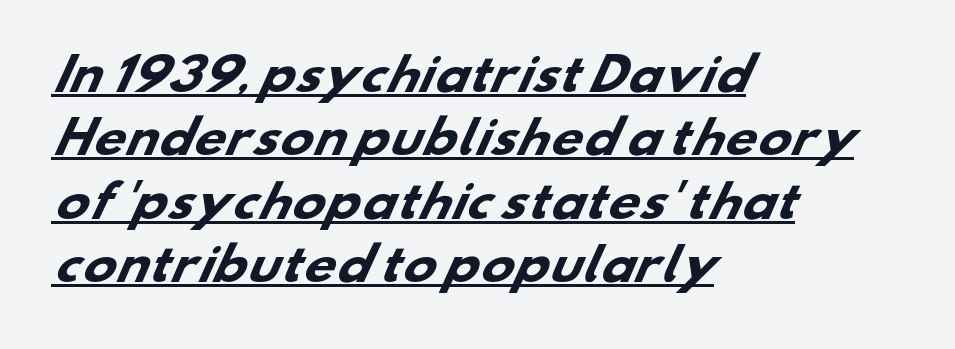
The image shows 44 px heavy, wide sans-serif type; set left-aligned, normal line spacing (1.44x), normal letter spacing, underlined; low stroke contrast and a small x-height.
